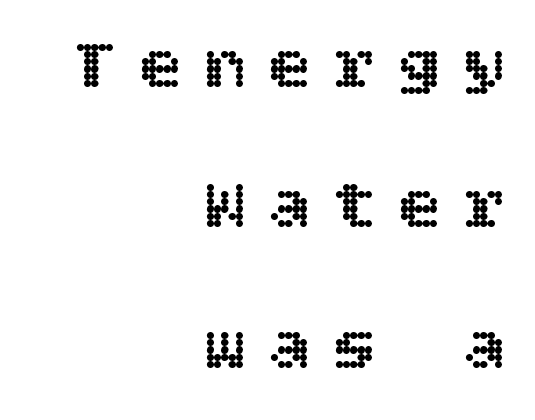
Q: Is the text italic (slanted)? A: No, it is upright.
Q: Is the text underlined? A: No.
Q: How is the paragraph aligned? A: Right-aligned.
Q: Is the spacing between letters normal or unusually wide? A: Unusually wide.
Q: Is the spacing between lines tight, normal or loose? A: Loose.
Q: Width (condensed, normal, or wide)? A: Normal.
Q: x-height? A: Large.
